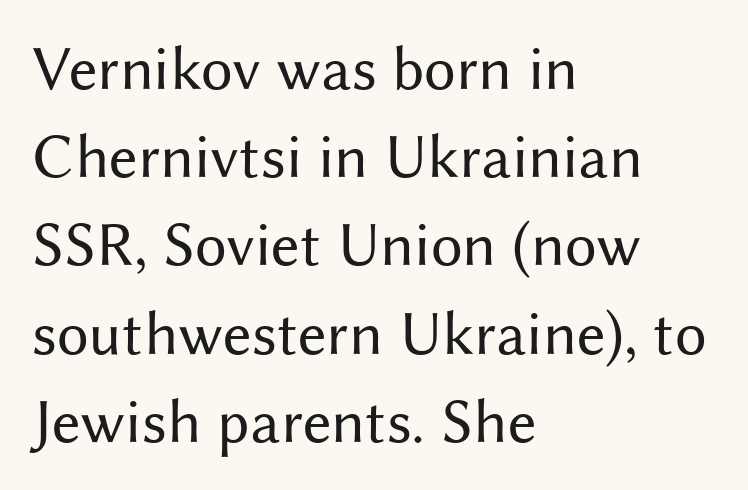
The space between consecutive lines is moderate. These lines were composed using upright roman letters. Stroke terminals: plain, sans-serif. Left-aligned paragraph, ragged on the right.
